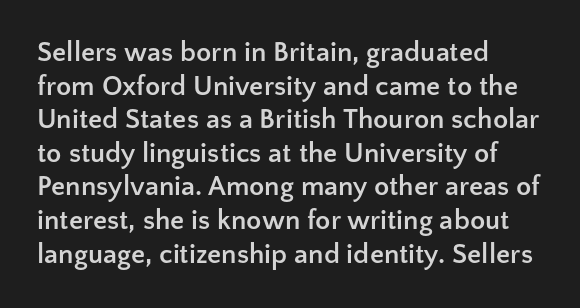
{"serif": "no", "italic": "no", "bold": "yes", "weight": "semibold", "width": "normal", "stroke_contrast": "low", "x_height": "medium", "monospaced": "no", "underline": "no", "align": "left", "line_spacing_ratio": 1.2, "letter_spacing": "normal", "letter_spacing_em": 0.0, "glyph_px": 28}
